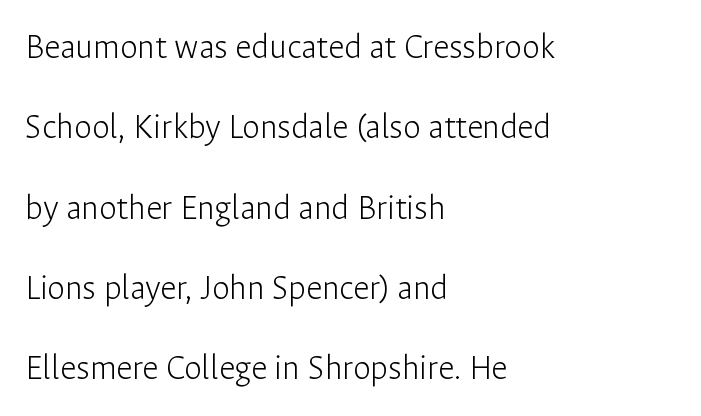
The image shows 36 px light sans-serif type, upright; set left-aligned, loose line spacing (2.23x), normal letter spacing, not underlined; low stroke contrast and a medium x-height.
